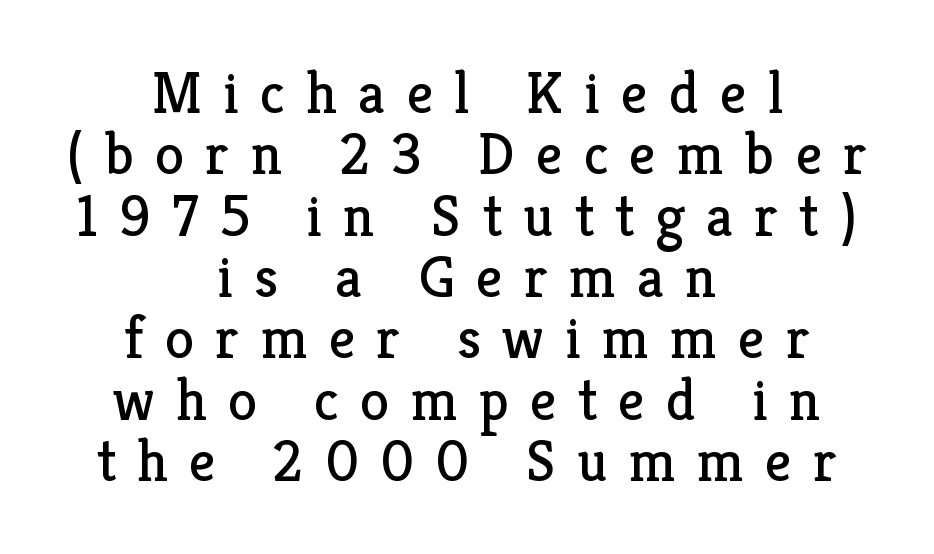
Q: Is the text bold? A: No.
Q: Is the text italic (slanted)? A: No, it is upright.
Q: Is the typeface a serif or a sans-serif typeface? A: Serif.
Q: Is the text underlined? A: No.
Q: How is the paragraph aligned? A: Centered.
Q: Is the spacing between letters normal or unusually wide? A: Unusually wide.
Q: Is the spacing between lines tight, normal or loose? A: Tight.
Q: Width (condensed, normal, or wide)? A: Normal.
Q: Stroke contrast? A: Low.
Q: x-height? A: Medium.
Q: Monospaced? A: No.
